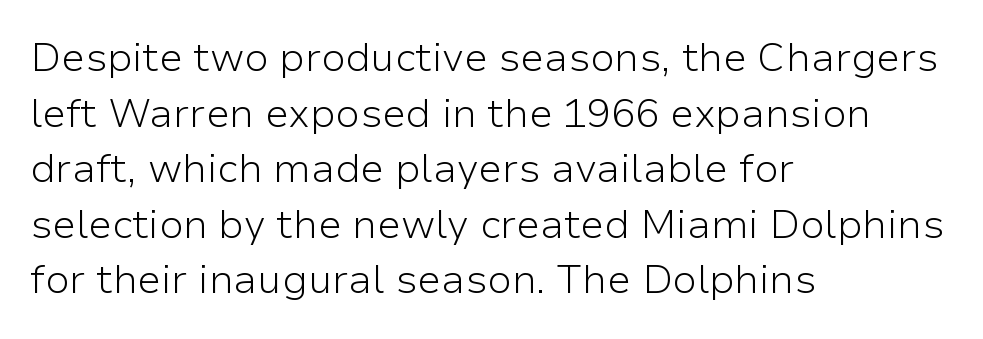
{"serif": "no", "italic": "no", "bold": "no", "weight": "light", "width": "normal", "stroke_contrast": "low", "x_height": "medium", "monospaced": "no", "underline": "no", "align": "left", "line_spacing": "normal", "line_spacing_ratio": 1.39, "letter_spacing": "normal", "letter_spacing_em": 0.0, "glyph_px": 40}
